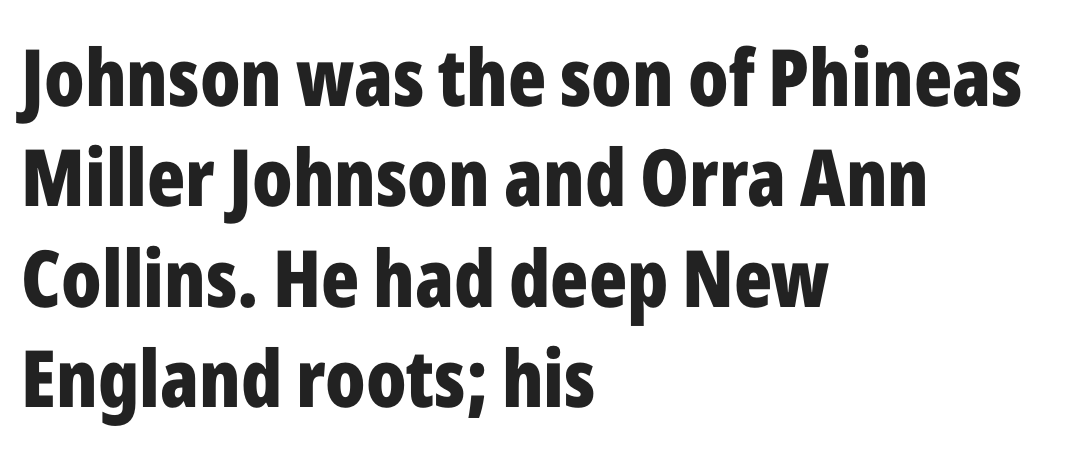
{"serif": "no", "italic": "no", "bold": "yes", "weight": "bold", "width": "condensed", "stroke_contrast": "low", "x_height": "medium", "monospaced": "no", "underline": "no", "align": "left", "line_spacing": "normal", "line_spacing_ratio": 1.27, "letter_spacing": "normal", "letter_spacing_em": 0.0, "glyph_px": 79}
